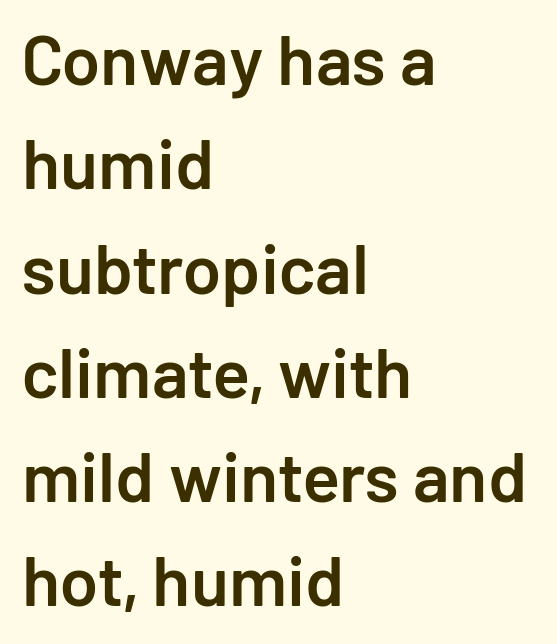
The image shows 70 px semibold sans-serif type, upright; set left-aligned, normal line spacing (1.49x), normal letter spacing, not underlined; low stroke contrast and a medium x-height.
